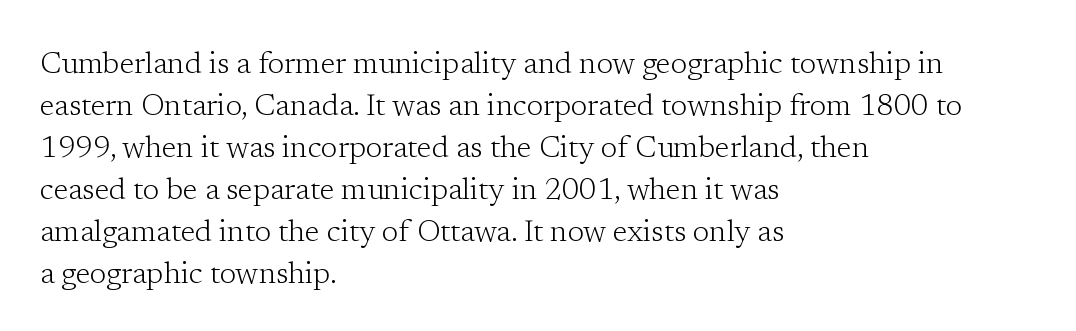
Q: Is the text bold? A: No.
Q: Is the text italic (slanted)? A: No, it is upright.
Q: Is the typeface a serif or a sans-serif typeface? A: Serif.
Q: Is the text underlined? A: No.
Q: How is the paragraph aligned? A: Left-aligned.
Q: Is the spacing between letters normal or unusually wide? A: Normal.
Q: Is the spacing between lines tight, normal or loose? A: Normal.
Q: Width (condensed, normal, or wide)? A: Normal.
Q: Stroke contrast? A: Low.
Q: x-height? A: Medium.
Q: Monospaced? A: No.
